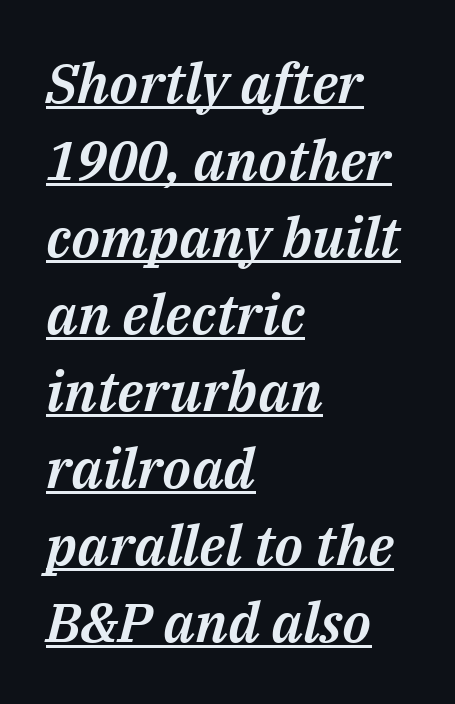
{"italic": "yes", "lean": "right", "slant_degrees": 14, "width": "normal", "stroke_contrast": "medium", "x_height": "medium", "monospaced": "no", "underline": "yes", "align": "left", "line_spacing": "normal", "line_spacing_ratio": 1.4, "letter_spacing": "normal", "letter_spacing_em": 0.0, "glyph_px": 55}
